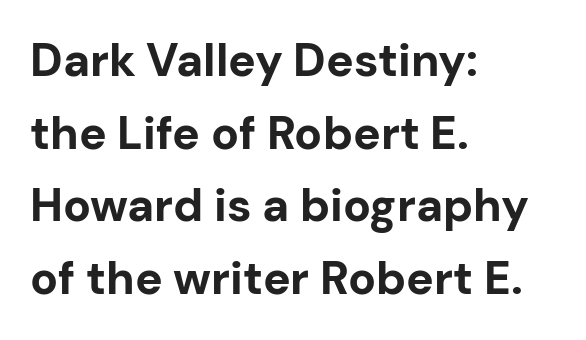
Character widths vary here, with narrow letters taking less room than wide ones. Letterform terminals end flat and unadorned throughout the passage. This sample uses plain, unmodified letter spacing. The passage shown is emphatically bold.
